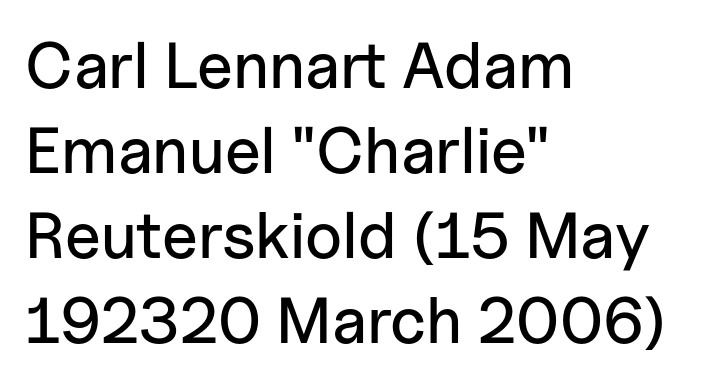
The image shows 65 px sans-serif type, upright; set left-aligned, normal line spacing (1.31x), normal letter spacing, not underlined; low stroke contrast and a medium x-height.
